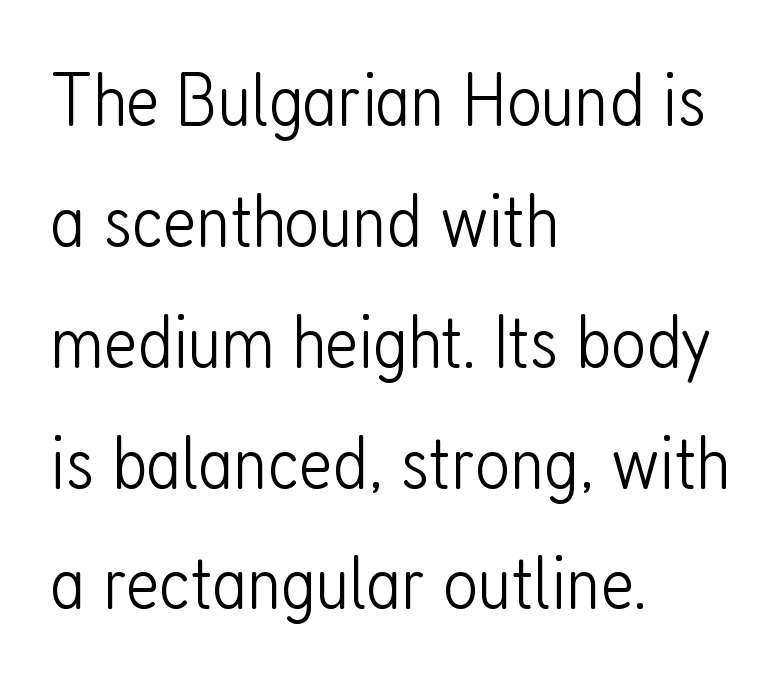
{"serif": "no", "italic": "no", "bold": "no", "weight": "light", "width": "condensed", "stroke_contrast": "low", "x_height": "medium", "monospaced": "no", "underline": "no", "align": "left", "line_spacing": "normal", "line_spacing_ratio": 1.59, "letter_spacing": "normal", "letter_spacing_em": 0.0, "glyph_px": 76}
